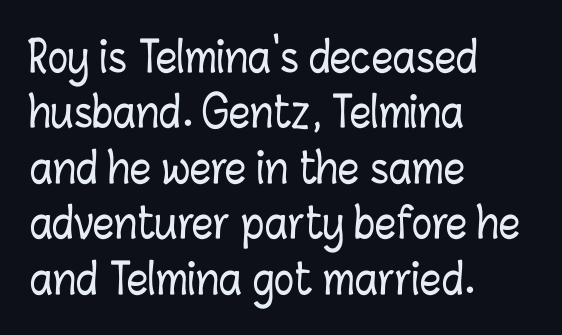
The image shows 42 px condensed type, upright; set left-aligned, normal line spacing (1.32x), normal letter spacing, not underlined; low stroke contrast and a medium x-height.
